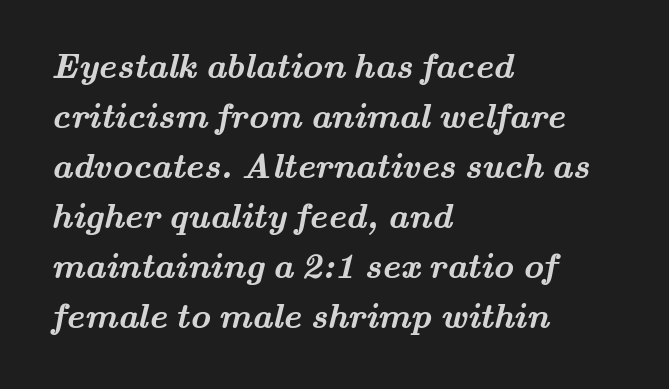
{"serif": "yes", "bold": "yes", "weight": "semibold", "width": "wide", "stroke_contrast": "medium", "x_height": "small", "monospaced": "no", "underline": "no", "align": "left", "line_spacing": "normal", "line_spacing_ratio": 1.43, "letter_spacing": "normal", "letter_spacing_em": 0.0, "glyph_px": 35}
